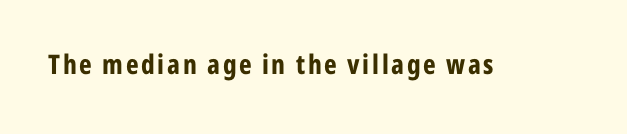
The image shows 27 px bold type, upright; set not underlined.
